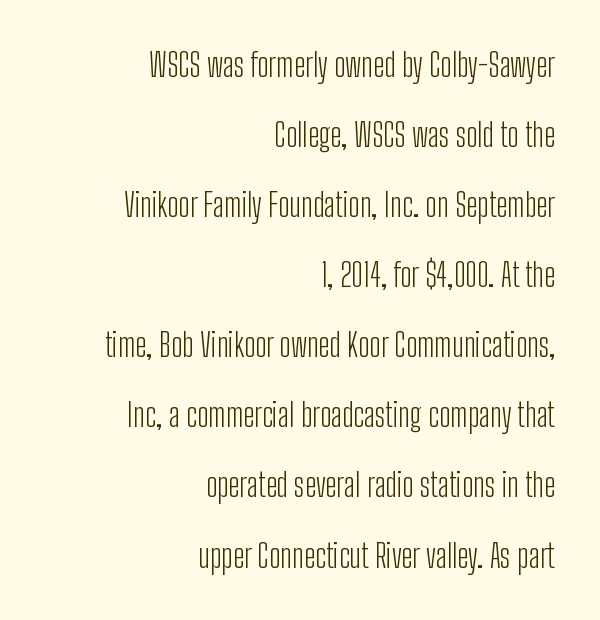
The strip under each line holds only bare page. Here the designer chose a conventional face with non-uniform glyph widths. Is this a sans? Yes — the strokes have no serifs. Observe the ordinary spacing: letters are neighbours, not strangers.
